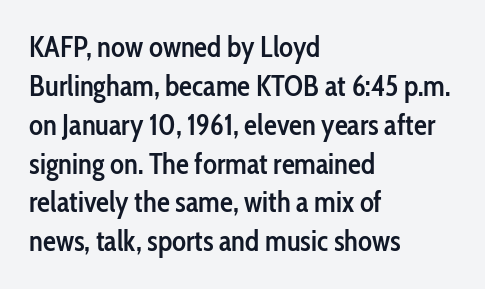
Q: Is the text bold? A: Semi-bold.
Q: Is the text italic (slanted)? A: No, it is upright.
Q: Is the typeface a serif or a sans-serif typeface? A: Sans-serif.
Q: Is the text underlined? A: No.
Q: How is the paragraph aligned? A: Left-aligned.
Q: Is the spacing between letters normal or unusually wide? A: Normal.
Q: Is the spacing between lines tight, normal or loose? A: Normal.
Q: Width (condensed, normal, or wide)? A: Condensed.
Q: Stroke contrast? A: Low.
Q: x-height? A: Medium.
Q: Monospaced? A: No.
